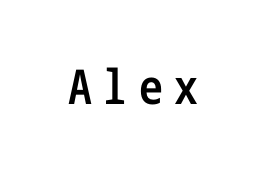
{"serif": "no", "italic": "no", "bold": "semi", "weight": "semibold", "width": "condensed", "stroke_contrast": "low", "x_height": "medium", "underline": "no", "letter_spacing": "wide", "letter_spacing_em": 0.24, "glyph_px": 48}
